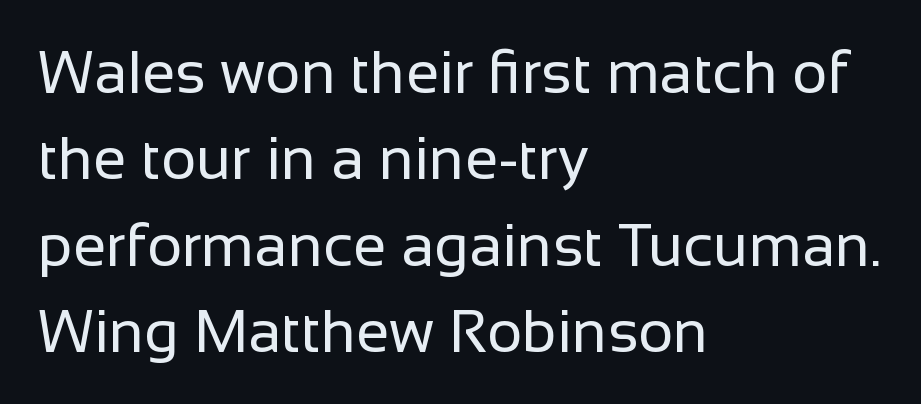
The image shows 60 px regular-weight sans-serif type, upright; set left-aligned, normal line spacing (1.44x), normal letter spacing, not underlined; low stroke contrast and a medium x-height.
